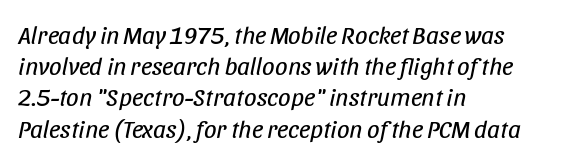
Q: Is the text bold? A: No.
Q: Is the text italic (slanted)? A: Yes, it leans right by about 11 degrees.
Q: Is the text underlined? A: No.
Q: How is the paragraph aligned? A: Left-aligned.
Q: Is the spacing between letters normal or unusually wide? A: Normal.
Q: Is the spacing between lines tight, normal or loose? A: Normal.
